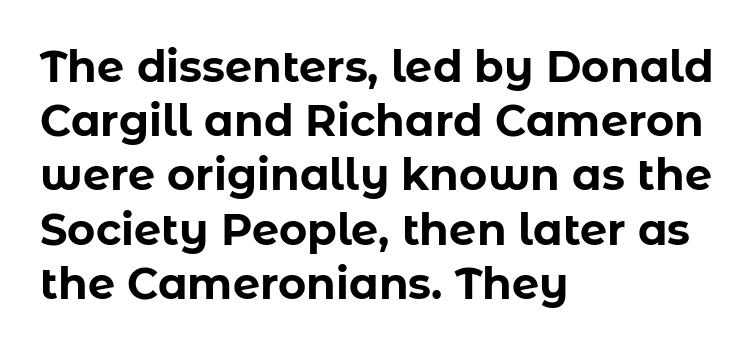
The image shows 43 px bold sans-serif type, upright; set left-aligned, normal line spacing (1.26x), normal letter spacing, not underlined; low stroke contrast and a medium x-height.
